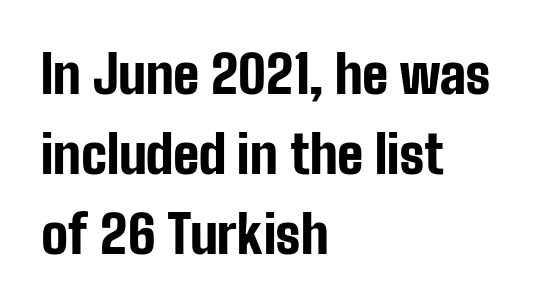
The image shows 53 px bold, condensed sans-serif type, upright; set left-aligned, normal line spacing (1.51x), normal letter spacing, not underlined; low stroke contrast and a medium x-height.
